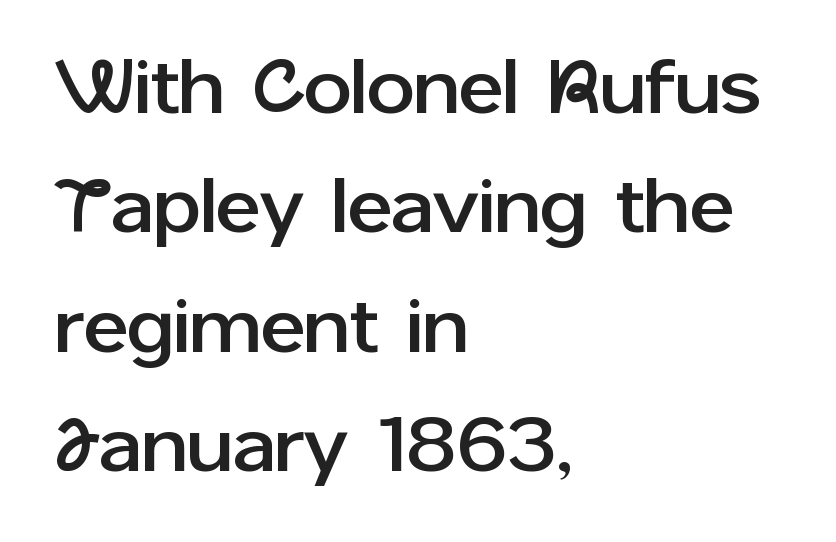
The image shows 76 px sans-serif type, upright; set left-aligned, normal line spacing (1.57x), normal letter spacing, not underlined; low stroke contrast and a medium x-height.
